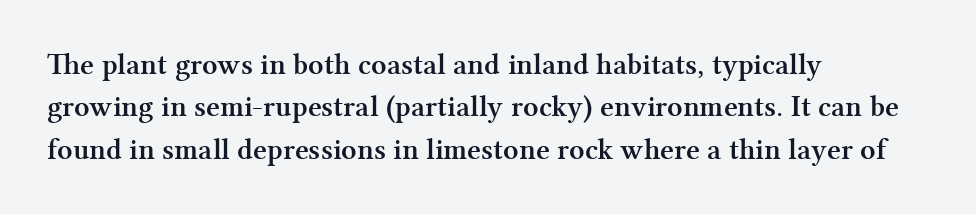
The image shows 30 px semibold serif type, upright; set left-aligned, normal line spacing (1.41x), normal letter spacing, not underlined; medium stroke contrast and a medium x-height.
